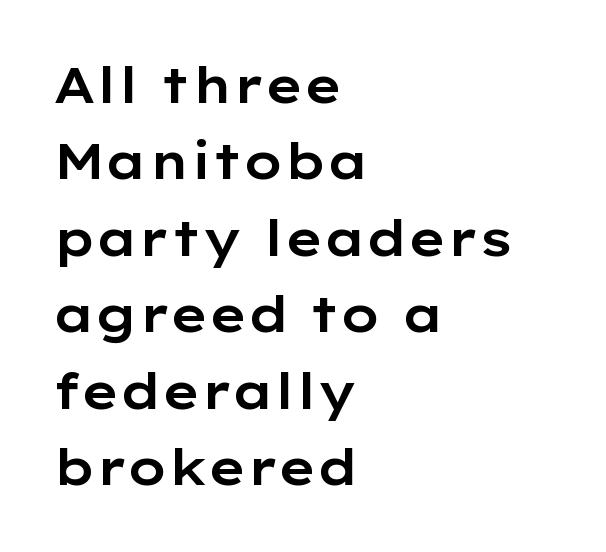
The image shows 50 px wide sans-serif type, upright; set left-aligned, normal line spacing (1.53x), normal letter spacing, not underlined; low stroke contrast and a medium x-height.
